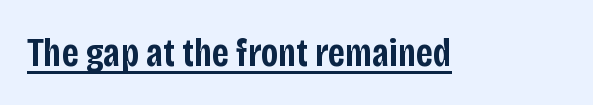
Q: Is the text bold? A: Semi-bold.
Q: Is the text italic (slanted)? A: No, it is upright.
Q: Is the typeface a serif or a sans-serif typeface? A: Sans-serif.
Q: Is the text underlined? A: Yes.
Q: Is the spacing between letters normal or unusually wide? A: Normal.
Q: Width (condensed, normal, or wide)? A: Condensed.
Q: Stroke contrast? A: Low.
Q: x-height? A: Large.
Q: Monospaced? A: No.
